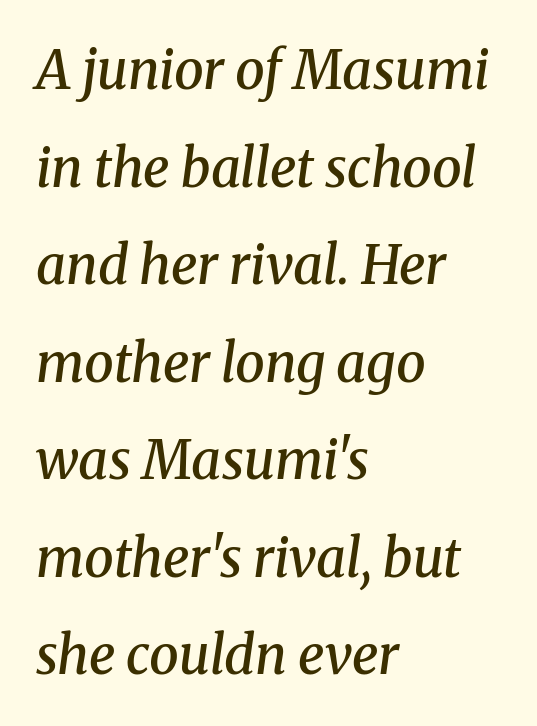
{"serif": "yes", "italic": "yes", "lean": "right", "slant_degrees": 8, "bold": "semi", "weight": "semibold", "width": "normal", "stroke_contrast": "medium", "x_height": "medium", "monospaced": "no", "underline": "no", "align": "left", "line_spacing_ratio": 1.84, "letter_spacing": "normal", "letter_spacing_em": 0.0, "glyph_px": 53}
